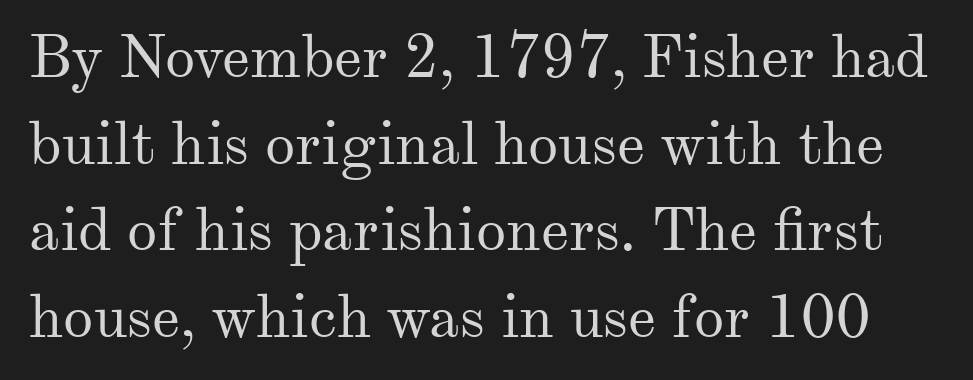
Is there much room between lines? A standard amount, neither cramped nor airy. Type style note: has serifs. Lines of text with bare space underneath. It's the straight-up-and-down kind of type. The rendering uses natural spacing where letterforms have individual widths.
